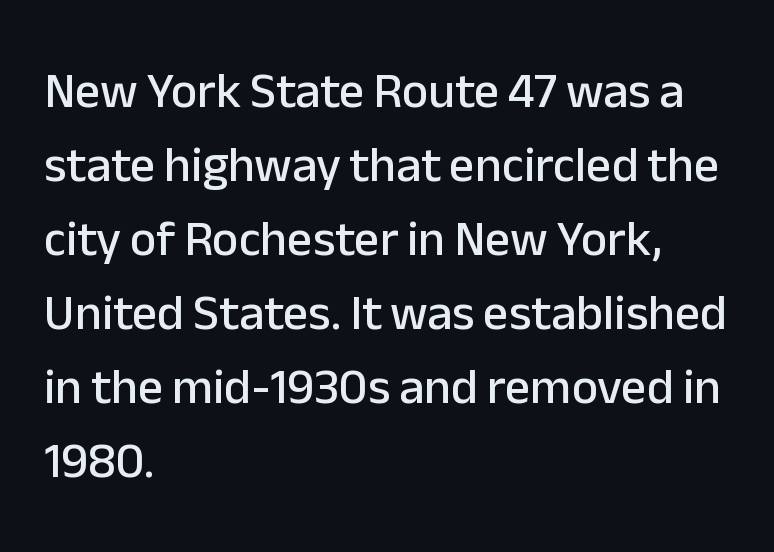
The type sits square on the baseline with zero lean. Words float on clear page, feet unadorned. Is there much room between lines? A standard amount, neither cramped nor airy. A typesetter would call this proportional, since set widths differ per character. Tracking here is standard; glyphs follow each other at the usual distance. Layout note: lines flush left.
